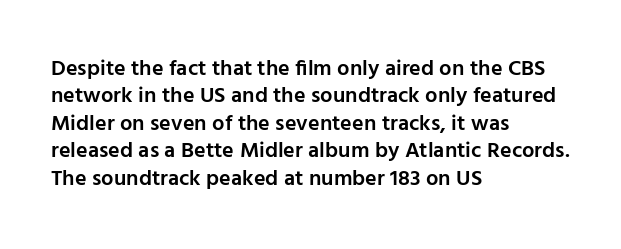
The image shows 22 px text type, upright; set left-aligned, normal line spacing (1.25x), normal letter spacing, not underlined.
